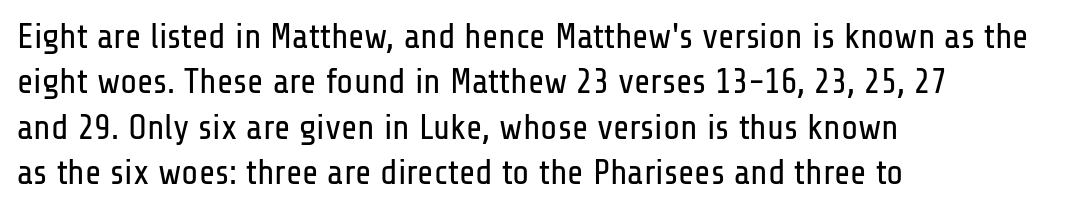
{"serif": "no", "italic": "no", "bold": "no", "weight": "regular", "width": "condensed", "stroke_contrast": "low", "x_height": "medium", "monospaced": "no", "underline": "no", "align": "left", "line_spacing": "normal", "line_spacing_ratio": 1.3, "letter_spacing": "normal", "letter_spacing_em": 0.0, "glyph_px": 35}
